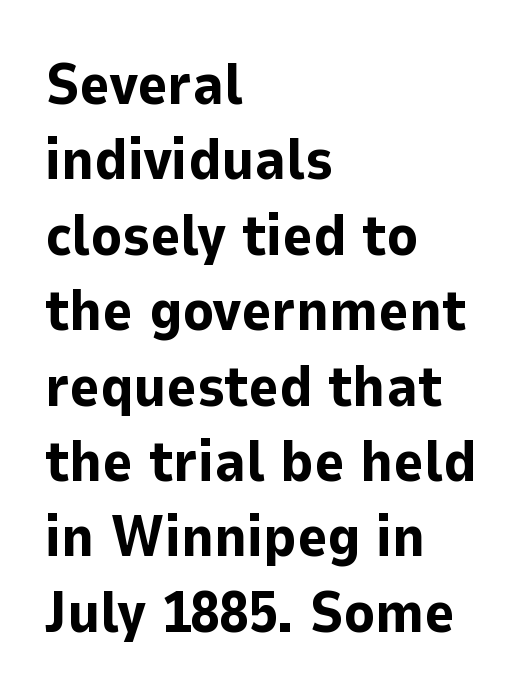
The image shows 58 px bold sans-serif type, upright; set left-aligned, normal line spacing (1.3x), normal letter spacing, not underlined; low stroke contrast and a medium x-height.
